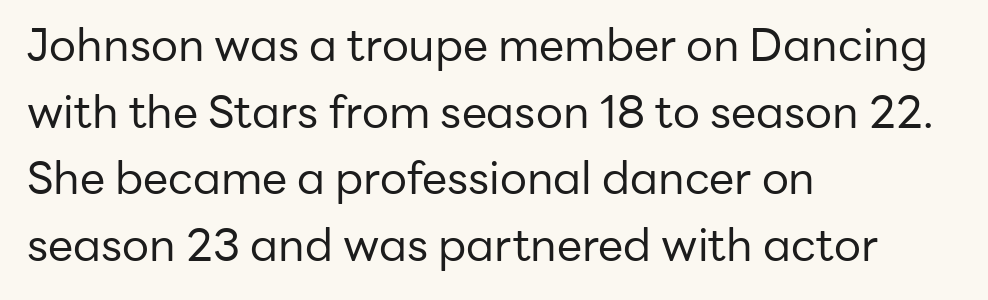
The image shows 45 px regular-weight sans-serif type, upright; set left-aligned, normal line spacing (1.48x), normal letter spacing, not underlined; low stroke contrast and a medium x-height.
